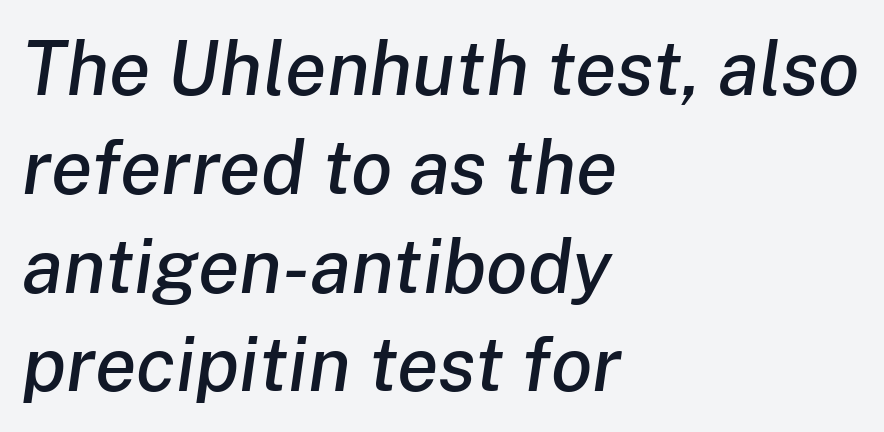
Q: Is the text italic (slanted)? A: Yes, it leans right by about 8 degrees.
Q: Is the text underlined? A: No.
Q: How is the paragraph aligned? A: Left-aligned.
Q: Is the spacing between letters normal or unusually wide? A: Normal.
Q: Is the spacing between lines tight, normal or loose? A: Normal.
Q: Width (condensed, normal, or wide)? A: Normal.
Q: Stroke contrast? A: Low.
Q: x-height? A: Medium.
Q: Monospaced? A: No.
